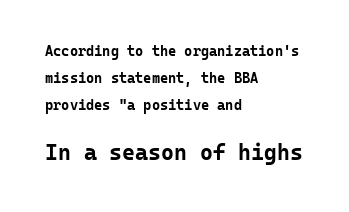
{"italic": "no", "bold": "yes", "underline": "no", "align": "left", "line_spacing": "loose", "line_spacing_ratio": 1.92, "letter_spacing": "normal", "letter_spacing_em": 0.0, "larger_block": "second", "size_ratio": 1.57, "glyph_px": 22}
